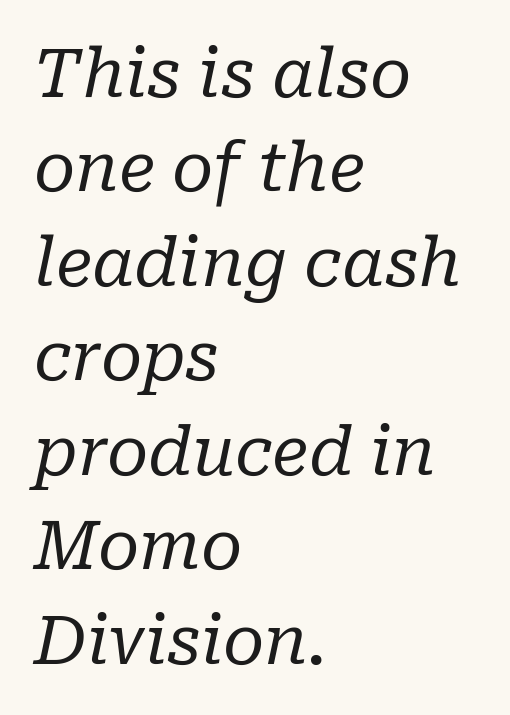
Q: Is the text bold? A: No.
Q: Is the text italic (slanted)? A: Yes, it leans right by about 10 degrees.
Q: Is the typeface a serif or a sans-serif typeface? A: Serif.
Q: Is the text underlined? A: No.
Q: How is the paragraph aligned? A: Left-aligned.
Q: Is the spacing between letters normal or unusually wide? A: Normal.
Q: Is the spacing between lines tight, normal or loose? A: Normal.
Q: Width (condensed, normal, or wide)? A: Normal.
Q: Stroke contrast? A: Low.
Q: x-height? A: Medium.
Q: Monospaced? A: No.
